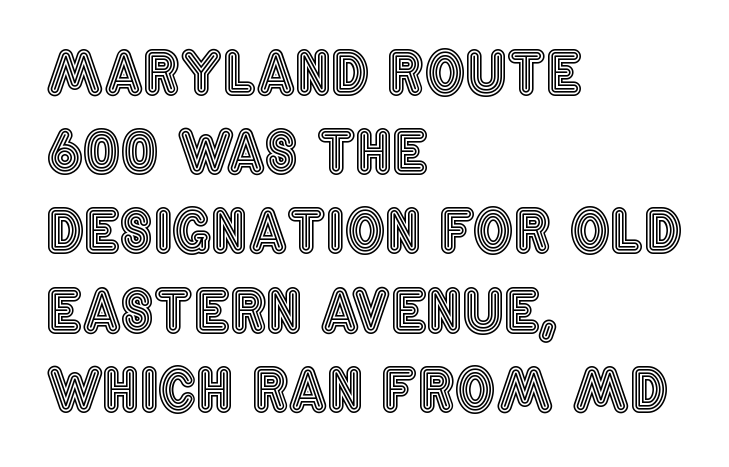
The image shows 57 px condensed type, upright; set left-aligned, normal line spacing (1.39x), normal letter spacing, not underlined; a large x-height.
